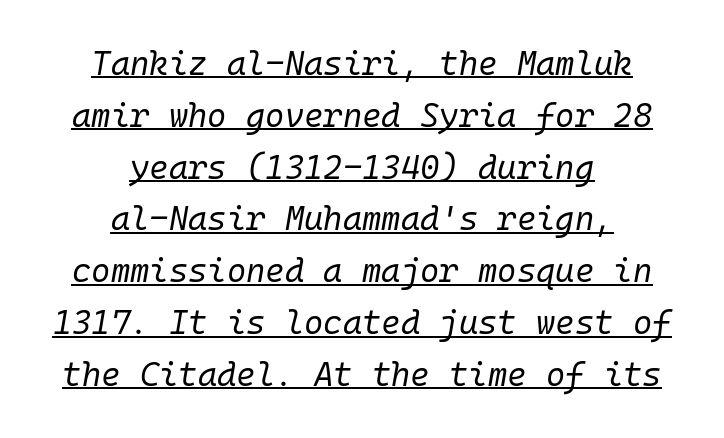
The image shows 33 px regular-weight type, italic (leaning right), monospaced; set centered, normal line spacing (1.57x), normal letter spacing, underlined; low stroke contrast and a medium x-height.
